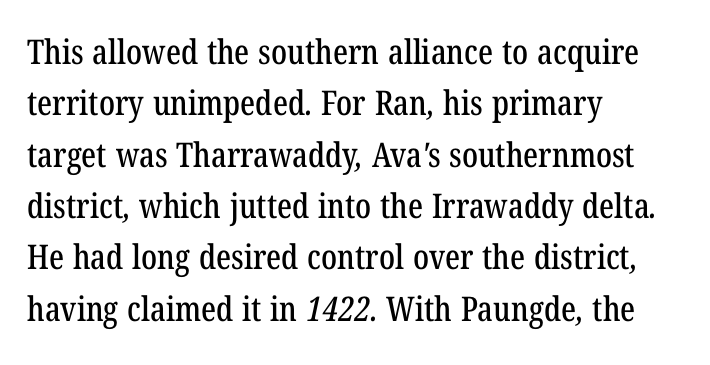
{"serif": "yes", "width": "condensed", "stroke_contrast": "low", "x_height": "medium", "monospaced": "no", "underline": "no", "align": "left", "line_spacing": "normal", "line_spacing_ratio": 1.51, "letter_spacing": "normal", "letter_spacing_em": 0.0, "glyph_px": 34}
